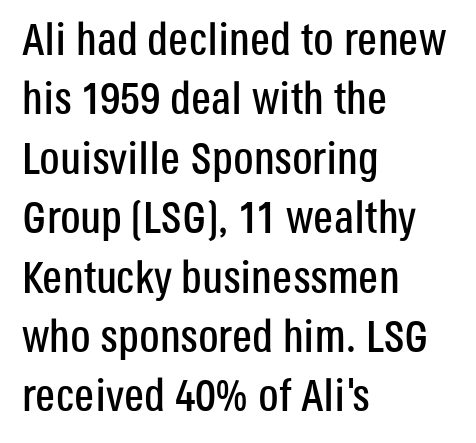
Vertical spacing — default. Clear beneath every line of the passage. The letters sit at their default tracking, neither squeezed nor spread. The compositor pushed each line to the left boundary. A roman cut, with each character standing at attention. You could not count columns in this text — the font is proportionally spaced.
